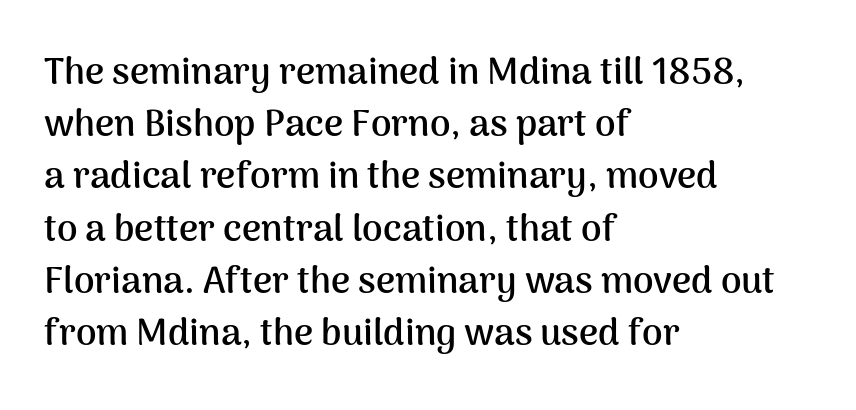
Q: Is the text bold? A: Yes.
Q: Is the text italic (slanted)? A: No, it is upright.
Q: Is the typeface a serif or a sans-serif typeface? A: Sans-serif.
Q: Is the text underlined? A: No.
Q: How is the paragraph aligned? A: Left-aligned.
Q: Is the spacing between letters normal or unusually wide? A: Normal.
Q: Is the spacing between lines tight, normal or loose? A: Normal.
Q: Width (condensed, normal, or wide)? A: Normal.
Q: Stroke contrast? A: Medium.
Q: x-height? A: Medium.
Q: Monospaced? A: No.
